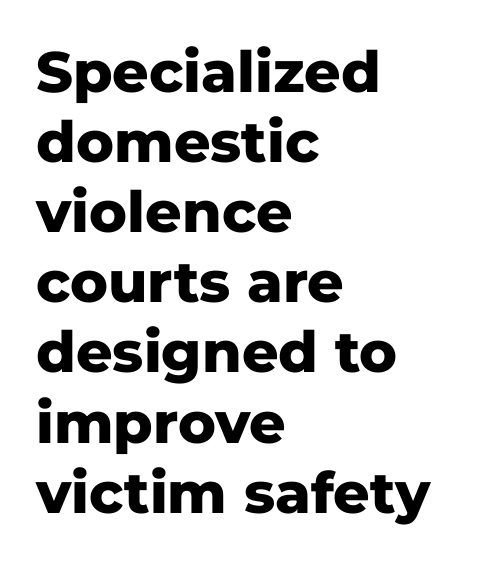
{"serif": "no", "italic": "no", "bold": "yes", "weight": "heavy", "width": "normal", "stroke_contrast": "low", "x_height": "medium", "monospaced": "no", "underline": "no", "align": "left", "line_spacing_ratio": 1.23, "letter_spacing": "normal", "letter_spacing_em": 0.0, "glyph_px": 57}
